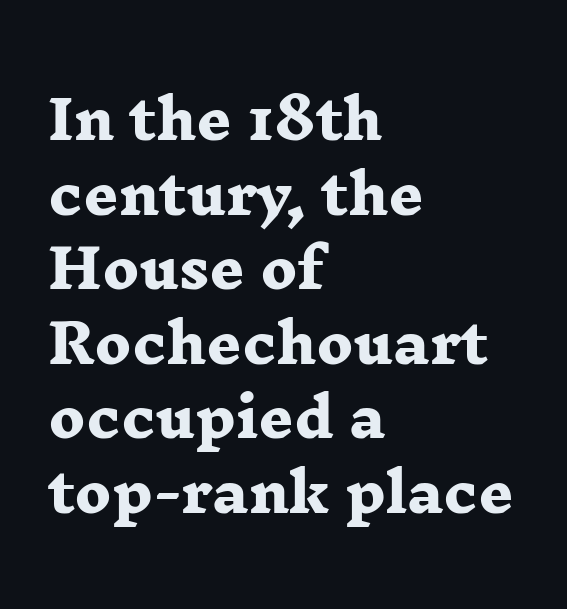
Evenly set lines give the paragraph a standard silhouette. Serifs: yes, visible at the terminals of the letterforms. The letterforms sit shoulder to shoulder at normal distance. Line starts are locked; line ends wander. As a designer I'd log this as weight 700, bold. The area under the type is left untouched.
